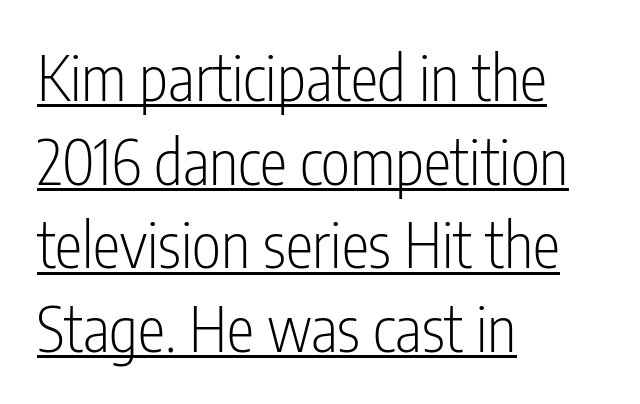
Q: Is the text bold? A: No.
Q: Is the text italic (slanted)? A: No, it is upright.
Q: Is the typeface a serif or a sans-serif typeface? A: Sans-serif.
Q: Is the text underlined? A: Yes.
Q: How is the paragraph aligned? A: Left-aligned.
Q: Is the spacing between letters normal or unusually wide? A: Normal.
Q: Is the spacing between lines tight, normal or loose? A: Normal.
Q: Width (condensed, normal, or wide)? A: Condensed.
Q: Stroke contrast? A: Low.
Q: x-height? A: Medium.
Q: Monospaced? A: No.
